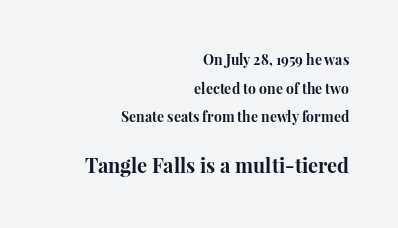
Q: Is the text bold? A: Yes.
Q: Is the text italic (slanted)? A: No, it is upright.
Q: Is the text underlined? A: No.
Q: How is the paragraph aligned? A: Right-aligned.
Q: Is the spacing between letters normal or unusually wide? A: Normal.
Q: Is the spacing between lines tight, normal or loose? A: Loose.
Q: Which block of text is set in a larger size, the first (top) or the second (bottom)? A: The second (bottom) one.
